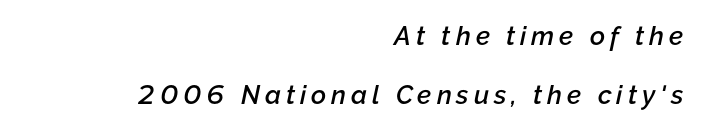
{"italic": "yes", "lean": "right", "slant_degrees": 12, "bold": "semi", "underline": "no", "align": "right", "line_spacing": "loose", "line_spacing_ratio": 2.28, "glyph_px": 26}
